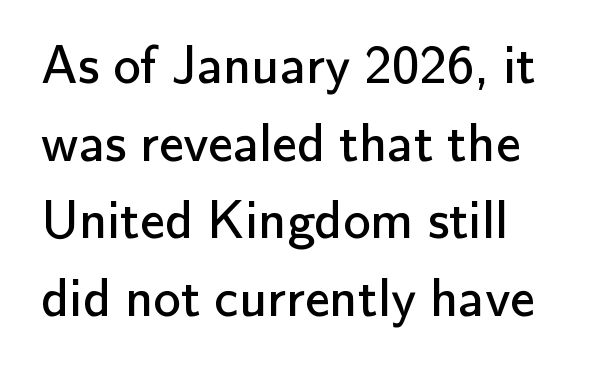
The image shows 55 px regular-weight sans-serif type, upright; set normal line spacing (1.41x), normal letter spacing, not underlined; low stroke contrast and a small x-height.
